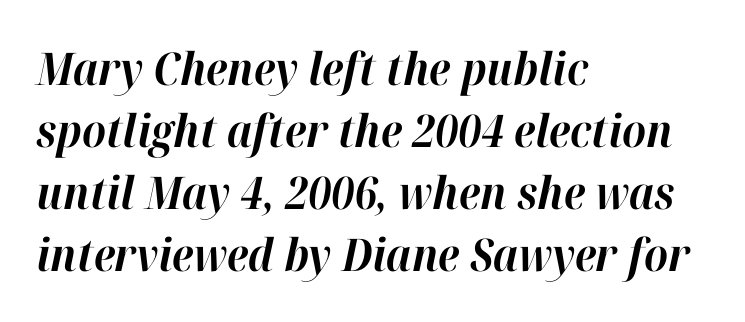
The image shows 45 px bold type, italic (leaning right); set left-aligned, normal line spacing (1.38x), normal letter spacing, not underlined; high stroke contrast and a medium x-height.
